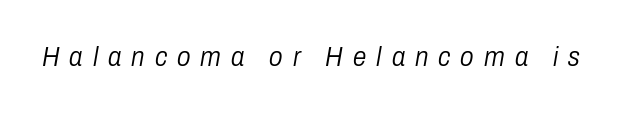
Q: Is the text bold? A: No.
Q: Is the text italic (slanted)? A: Yes, it leans right by about 10 degrees.
Q: Is the text underlined? A: No.
Q: Is the spacing between letters normal or unusually wide? A: Unusually wide.
